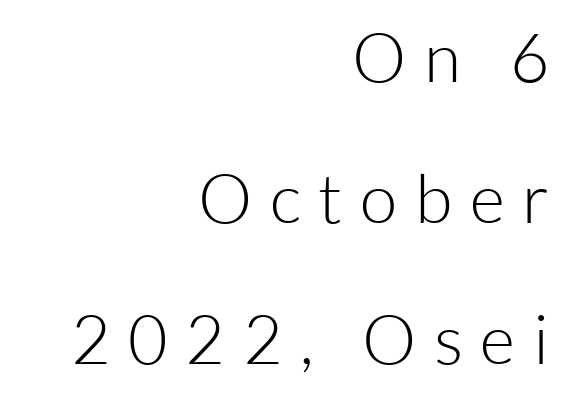
Q: Is the text bold? A: No.
Q: Is the text italic (slanted)? A: No, it is upright.
Q: Is the typeface a serif or a sans-serif typeface? A: Sans-serif.
Q: Is the text underlined? A: No.
Q: How is the paragraph aligned? A: Right-aligned.
Q: Is the spacing between letters normal or unusually wide? A: Unusually wide.
Q: Is the spacing between lines tight, normal or loose? A: Loose.
Q: Width (condensed, normal, or wide)? A: Normal.
Q: Stroke contrast? A: Low.
Q: x-height? A: Medium.
Q: Monospaced? A: No.
